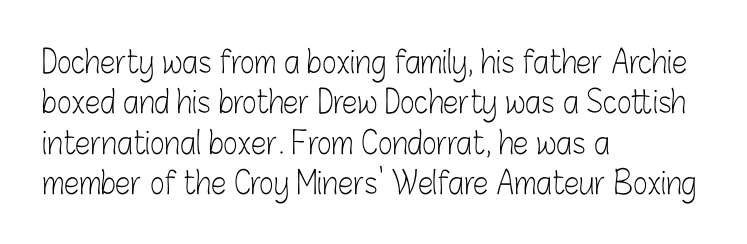
Q: Is the text bold? A: No.
Q: Is the text italic (slanted)? A: No, it is upright.
Q: Is the typeface a serif or a sans-serif typeface? A: Sans-serif.
Q: Is the text underlined? A: No.
Q: How is the paragraph aligned? A: Left-aligned.
Q: Is the spacing between letters normal or unusually wide? A: Normal.
Q: Is the spacing between lines tight, normal or loose? A: Normal.
Q: Width (condensed, normal, or wide)? A: Condensed.
Q: Stroke contrast? A: Low.
Q: x-height? A: Medium.
Q: Monospaced? A: No.
